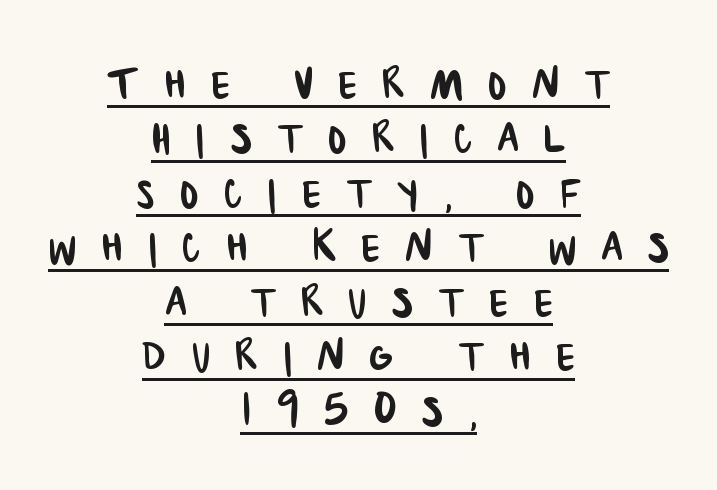
{"serif": "no", "width": "condensed", "stroke_contrast": "low", "x_height": "large", "monospaced": "no", "underline": "yes", "align": "center", "line_spacing": "tight", "line_spacing_ratio": 0.99, "letter_spacing": "wide", "letter_spacing_em": 0.46, "glyph_px": 55}
